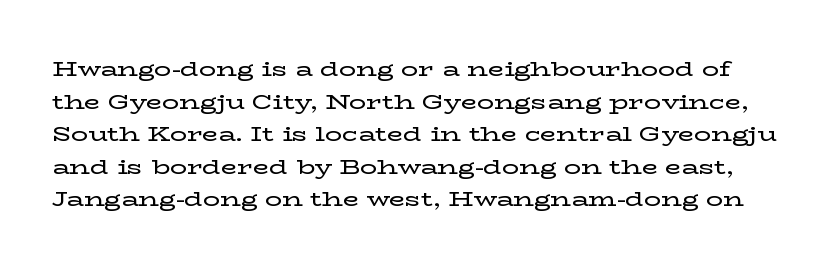
The image shows 21 px text type, upright; set normal line spacing (1.55x), normal letter spacing, not underlined.
